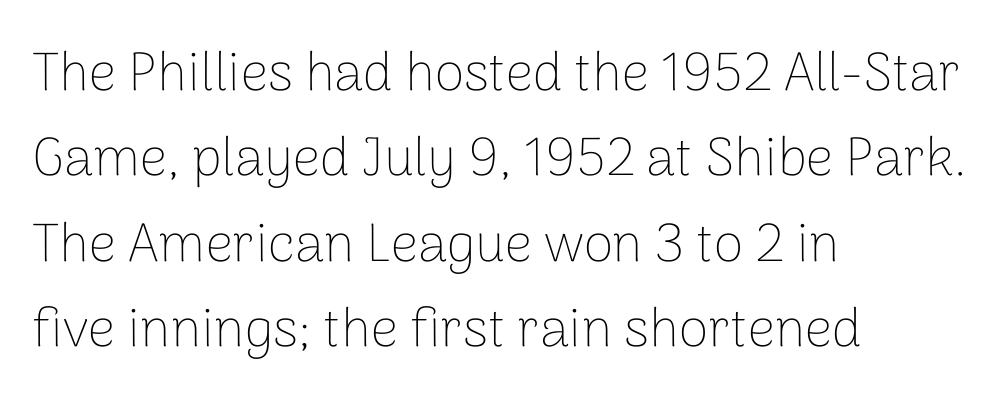
{"serif": "no", "italic": "no", "bold": "no", "weight": "thin", "width": "normal", "stroke_contrast": "low", "x_height": "medium", "monospaced": "no", "underline": "no", "align": "left", "line_spacing": "normal", "line_spacing_ratio": 1.58, "letter_spacing": "normal", "letter_spacing_em": 0.0, "glyph_px": 54}
